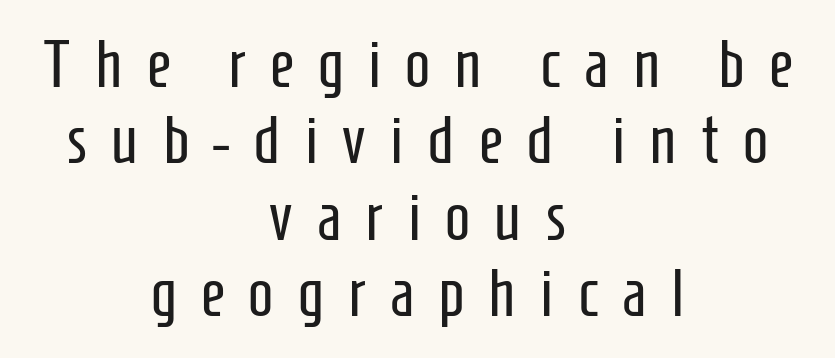
{"serif": "no", "italic": "no", "bold": "no", "weight": "regular", "width": "condensed", "stroke_contrast": "low", "x_height": "medium", "monospaced": "no", "underline": "no", "align": "center", "line_spacing": "tight", "line_spacing_ratio": 1.14, "letter_spacing": "wide", "letter_spacing_em": 0.36, "glyph_px": 67}
